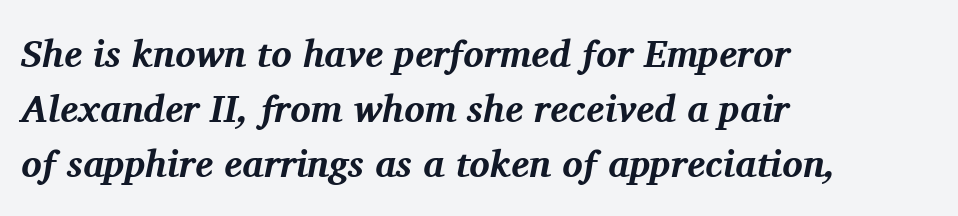
The image shows 38 px bold serif type, italic (leaning right); set left-aligned, normal line spacing (1.45x), normal letter spacing, not underlined; medium stroke contrast and a medium x-height.
